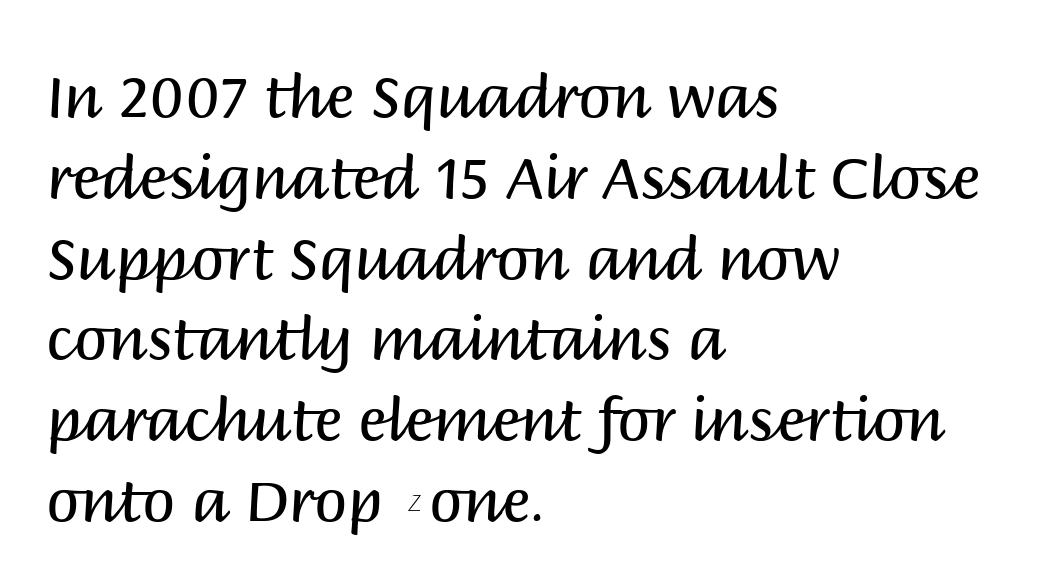
The image shows 59 px regular-weight sans-serif type; set left-aligned, normal line spacing (1.37x), normal letter spacing, not underlined; medium stroke contrast and a large x-height.
